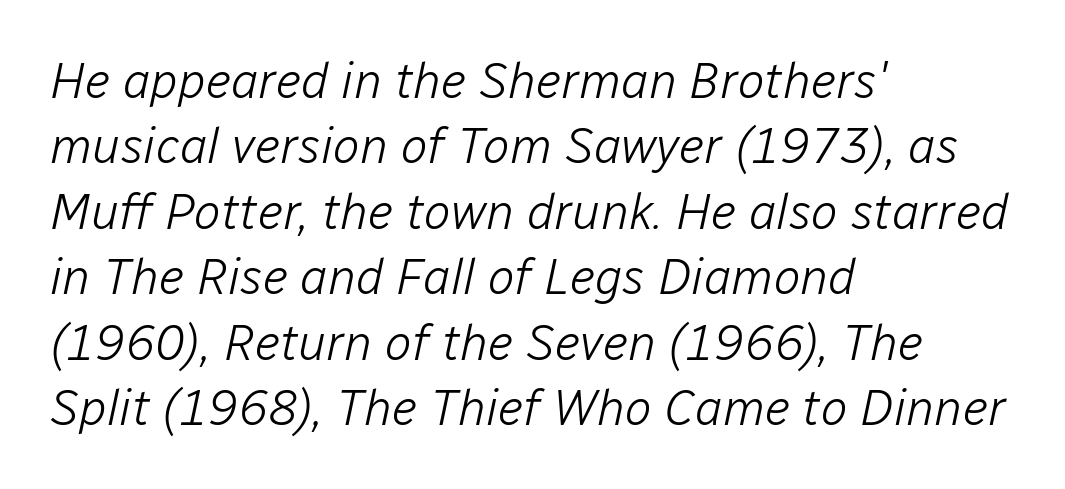
Q: Is the text bold? A: No.
Q: Is the text italic (slanted)? A: Yes, it leans right by about 12 degrees.
Q: Is the text underlined? A: No.
Q: How is the paragraph aligned? A: Left-aligned.
Q: Is the spacing between letters normal or unusually wide? A: Normal.
Q: Is the spacing between lines tight, normal or loose? A: Normal.
Q: Width (condensed, normal, or wide)? A: Normal.
Q: Stroke contrast? A: Low.
Q: x-height? A: Medium.
Q: Monospaced? A: No.
